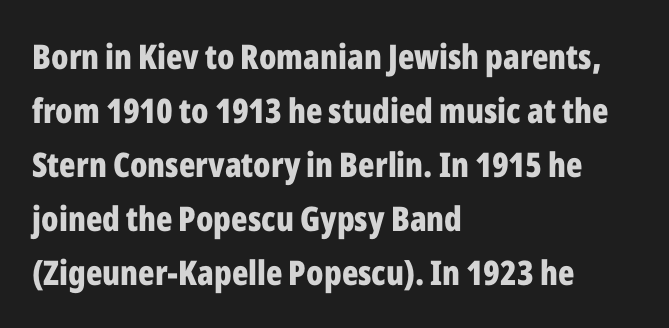
The image shows 34 px bold, condensed sans-serif type, upright; set left-aligned, normal line spacing (1.59x), normal letter spacing, not underlined; low stroke contrast and a medium x-height.
